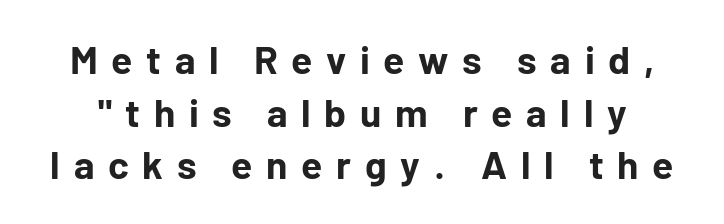
Q: Is the text bold? A: Yes.
Q: Is the text italic (slanted)? A: No, it is upright.
Q: Is the typeface a serif or a sans-serif typeface? A: Sans-serif.
Q: Is the text underlined? A: No.
Q: Is the spacing between letters normal or unusually wide? A: Unusually wide.
Q: Is the spacing between lines tight, normal or loose? A: Normal.
Q: Width (condensed, normal, or wide)? A: Normal.
Q: Stroke contrast? A: Low.
Q: x-height? A: Medium.
Q: Monospaced? A: No.
